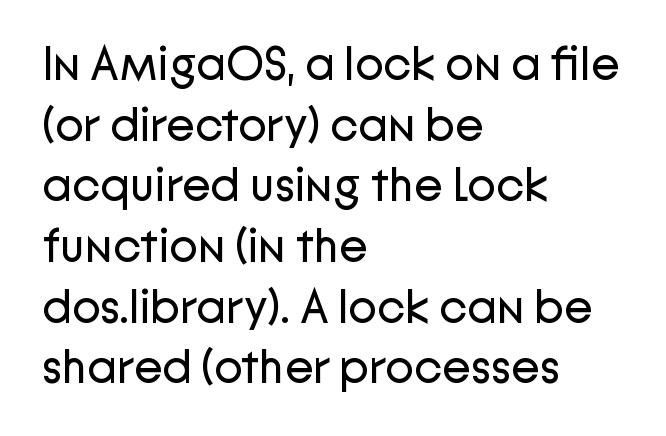
The image shows 47 px regular-weight sans-serif type, upright; set left-aligned, normal line spacing (1.29x), normal letter spacing, not underlined; low stroke contrast and a medium x-height.
